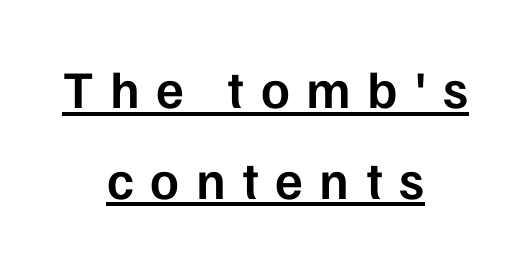
{"serif": "no", "italic": "no", "bold": "semi", "weight": "semibold", "width": "normal", "stroke_contrast": "low", "x_height": "medium", "monospaced": "no", "underline": "yes", "align": "center", "line_spacing_ratio": 1.71, "letter_spacing": "wide", "letter_spacing_em": 0.31, "glyph_px": 53}
